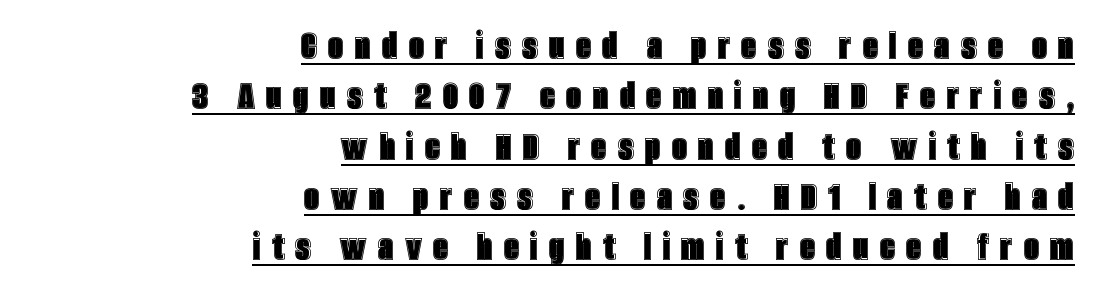
Q: Is the text italic (slanted)? A: No, it is upright.
Q: Is the text underlined? A: Yes.
Q: How is the paragraph aligned? A: Right-aligned.
Q: Is the spacing between letters normal or unusually wide? A: Unusually wide.
Q: Width (condensed, normal, or wide)? A: Condensed.
Q: x-height? A: Large.
Q: Monospaced? A: No.
